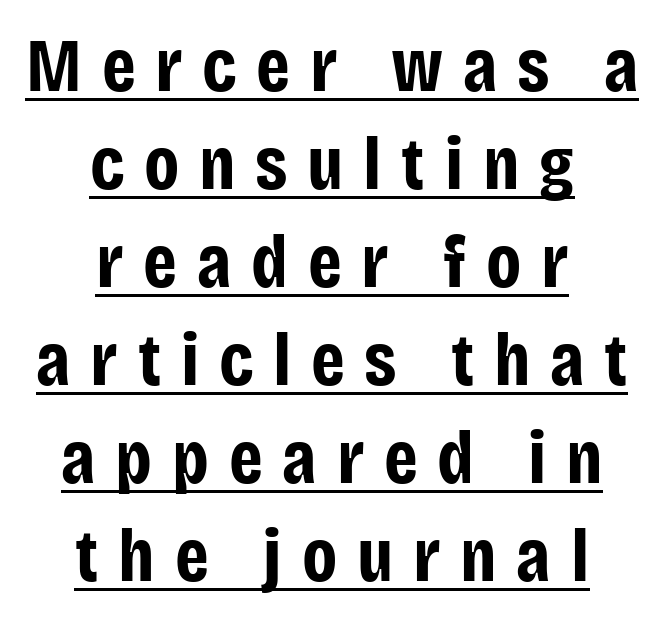
Thick stems and heavy bowls — unmistakably bold. The block of text has a typical density, with ordinary space between rows. Typographically, this falls in the sans-serif category. A typesetter would call this proportional, since set widths differ per character. What stands out about the letter spacing? Its width — letters are far apart.
